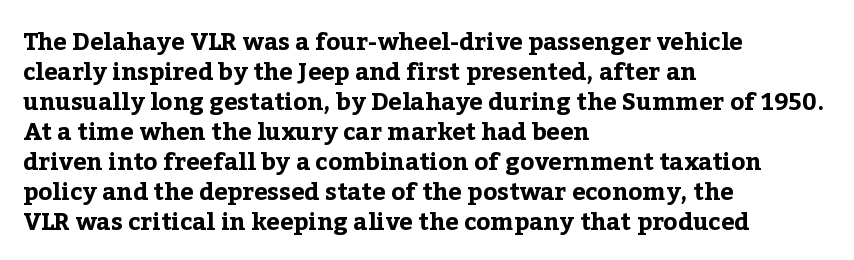
The image shows 24 px bold type, upright; set left-aligned, normal line spacing (1.25x), normal letter spacing, not underlined.
